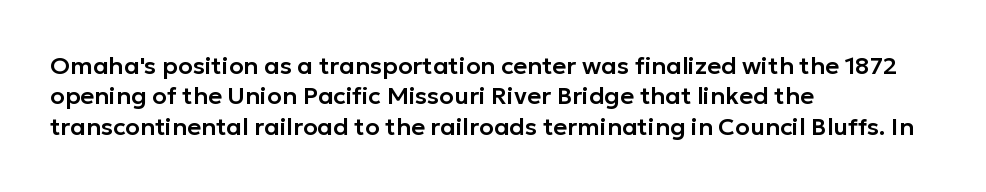
The image shows 24 px text type, upright; set left-aligned, normal line spacing (1.27x), normal letter spacing, not underlined.
